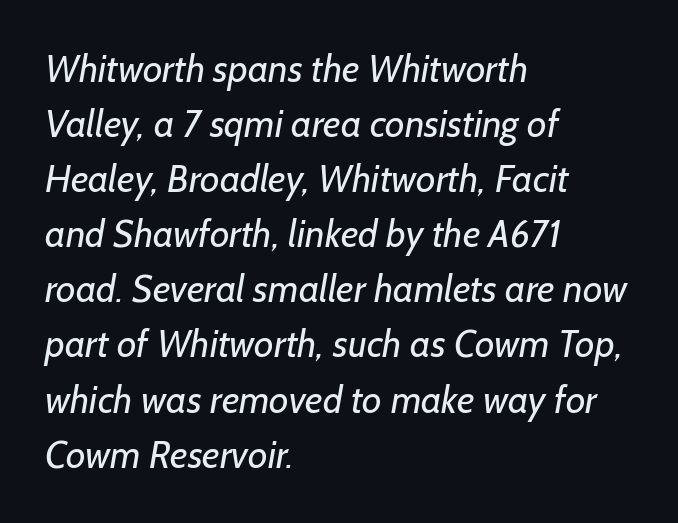
Q: Is the text bold? A: No.
Q: Is the typeface a serif or a sans-serif typeface? A: Sans-serif.
Q: Is the text underlined? A: No.
Q: How is the paragraph aligned? A: Left-aligned.
Q: Is the spacing between letters normal or unusually wide? A: Normal.
Q: Is the spacing between lines tight, normal or loose? A: Normal.
Q: Width (condensed, normal, or wide)? A: Normal.
Q: Stroke contrast? A: Low.
Q: x-height? A: Medium.
Q: Monospaced? A: No.
